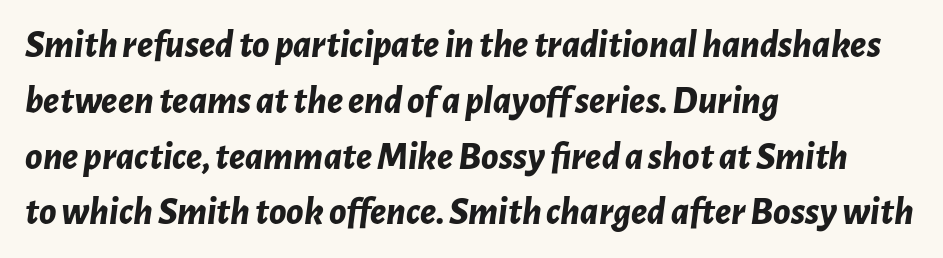
{"italic": "yes", "lean": "right", "slant_degrees": 7, "bold": "yes", "weight": "bold", "width": "normal", "stroke_contrast": "low", "x_height": "medium", "monospaced": "no", "underline": "no", "align": "left", "line_spacing": "normal", "line_spacing_ratio": 1.43, "letter_spacing": "normal", "letter_spacing_em": 0.0, "glyph_px": 39}
